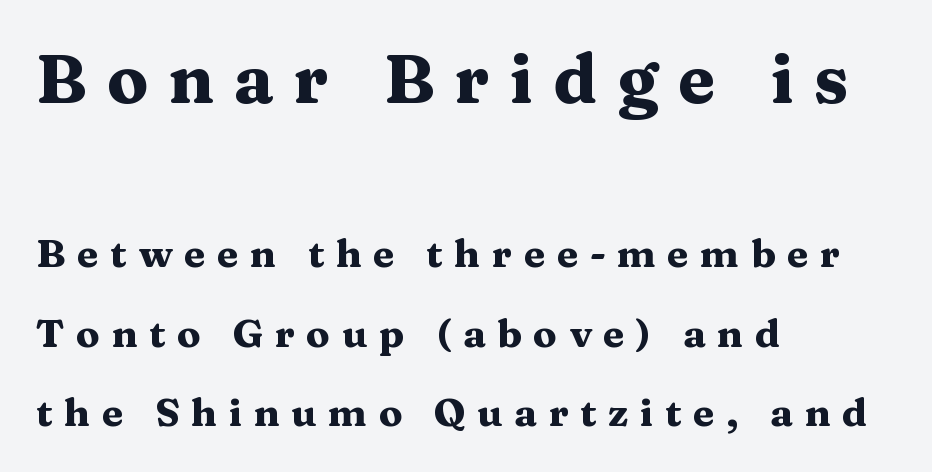
The image shows 68 px heavy, wide serif type, upright; set left-aligned, loose line spacing (2.03x), unusually wide letter spacing (+0.3 em), not underlined; the first (top) block is 1.74x larger; medium stroke contrast and a medium x-height.
